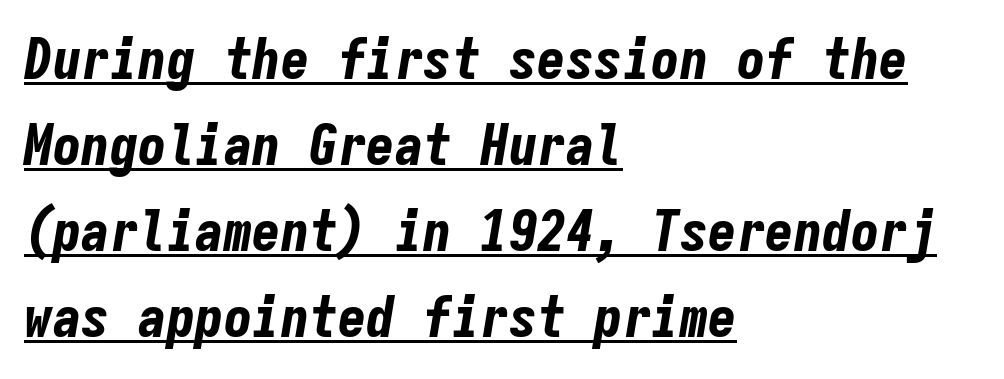
{"italic": "yes", "lean": "right", "slant_degrees": 9, "bold": "yes", "weight": "bold", "width": "condensed", "stroke_contrast": "low", "x_height": "medium", "monospaced": "yes", "underline": "yes", "align": "left", "line_spacing": "normal", "line_spacing_ratio": 1.51, "letter_spacing": "normal", "letter_spacing_em": 0.0, "glyph_px": 57}
